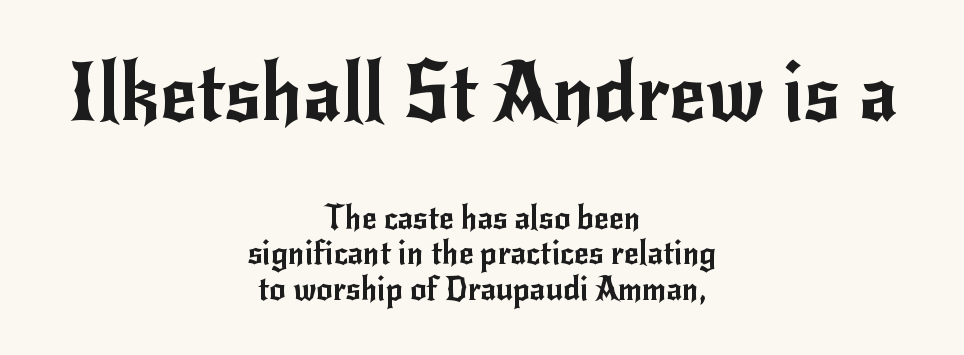
The image shows 80 px sans-serif type, upright; set centered, tight line spacing (1.12x), normal letter spacing, not underlined; the first (top) block is 2.5x larger; low stroke contrast and a small x-height.
